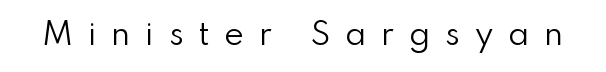
The weight tops out at a normal text grade. The type is letterspaced generously, with wide tracking. Nope, no serifs anywhere on these letters. Anything drawn beneath the words? Only blank space. Each letter keeps its own natural width here, so spacing adapts to shape. Posture: straight, roman, zero tilt.
